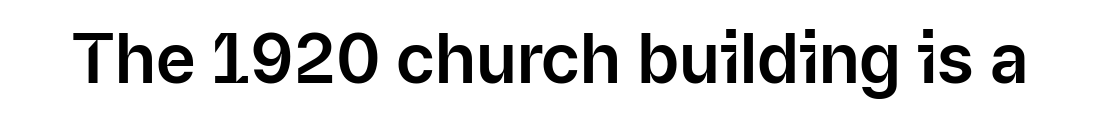
Note: no serifs on the glyphs. The foot of each line stays bare and open. The lettering stays uniformly vertical, giving the passage a roman look. Note the varied advance widths — an 'i' is clearly narrower than an 'm'. Characters follow at the spacing the type designer built in.
